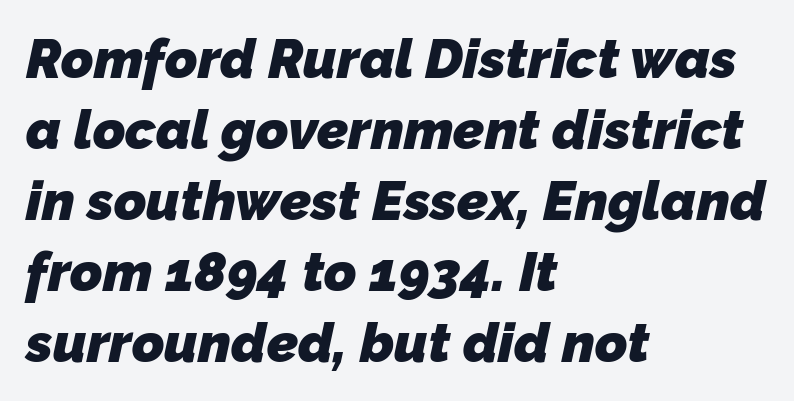
Q: Is the text bold? A: Yes.
Q: Is the typeface a serif or a sans-serif typeface? A: Sans-serif.
Q: Is the text underlined? A: No.
Q: How is the paragraph aligned? A: Left-aligned.
Q: Is the spacing between letters normal or unusually wide? A: Normal.
Q: Is the spacing between lines tight, normal or loose? A: Normal.
Q: Width (condensed, normal, or wide)? A: Normal.
Q: Stroke contrast? A: Low.
Q: x-height? A: Medium.
Q: Monospaced? A: No.
